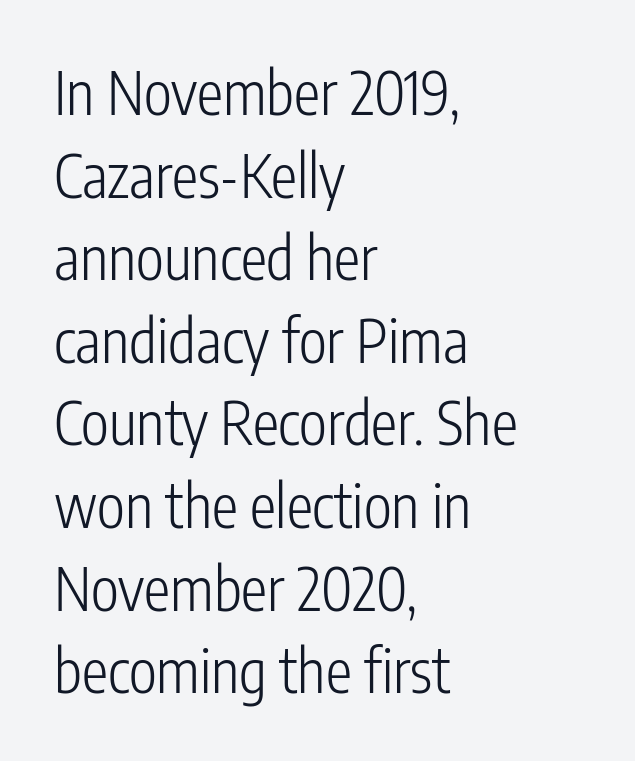
Spacing between characters is what you'd get straight out of the box. Left-aligned paragraph, ragged on the right. Character widths vary here, with narrow letters taking less room than wide ones. How would I describe the line gaps? Plain and ordinary. Check under the words: just untouched page. Italic? Not at all — the glyphs are vertical.
